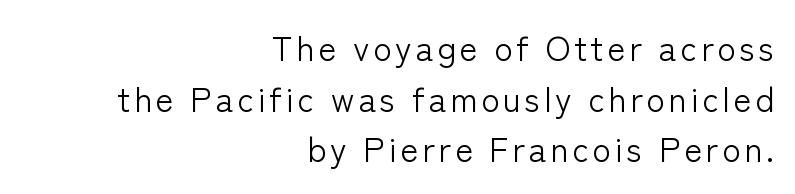
Q: Is the text bold? A: No.
Q: Is the text italic (slanted)? A: No, it is upright.
Q: Is the typeface a serif or a sans-serif typeface? A: Sans-serif.
Q: Is the text underlined? A: No.
Q: How is the paragraph aligned? A: Right-aligned.
Q: Is the spacing between lines tight, normal or loose? A: Normal.
Q: Width (condensed, normal, or wide)? A: Normal.
Q: Stroke contrast? A: Low.
Q: x-height? A: Medium.
Q: Monospaced? A: No.
